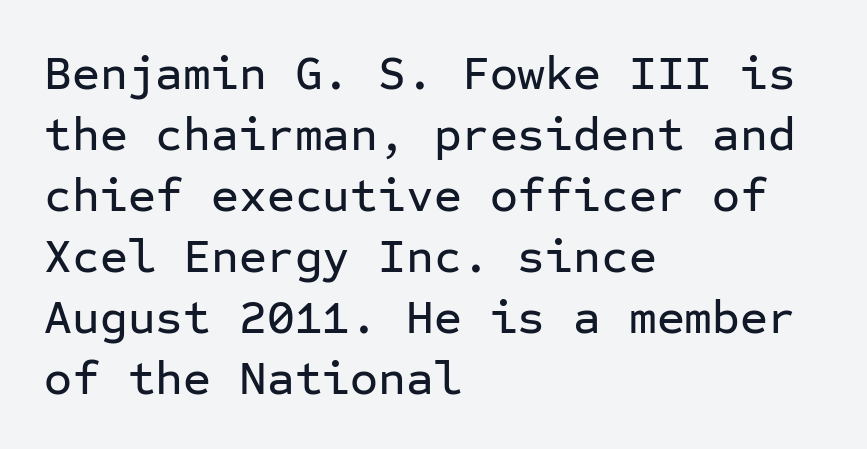
Q: Is the text italic (slanted)? A: No, it is upright.
Q: Is the typeface a serif or a sans-serif typeface? A: Sans-serif.
Q: Is the text underlined? A: No.
Q: How is the paragraph aligned? A: Left-aligned.
Q: Is the spacing between letters normal or unusually wide? A: Normal.
Q: Is the spacing between lines tight, normal or loose? A: Normal.
Q: Width (condensed, normal, or wide)? A: Normal.
Q: Stroke contrast? A: Low.
Q: x-height? A: Medium.
Q: Monospaced? A: Yes.
